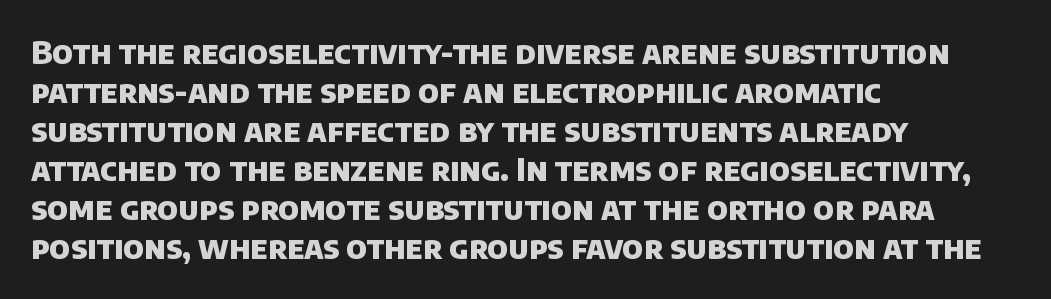
{"serif": "no", "bold": "yes", "weight": "heavy", "width": "normal", "stroke_contrast": "low", "x_height": "large", "monospaced": "no", "underline": "no", "align": "left", "line_spacing_ratio": 1.22, "letter_spacing": "normal", "letter_spacing_em": 0.0, "glyph_px": 32}
